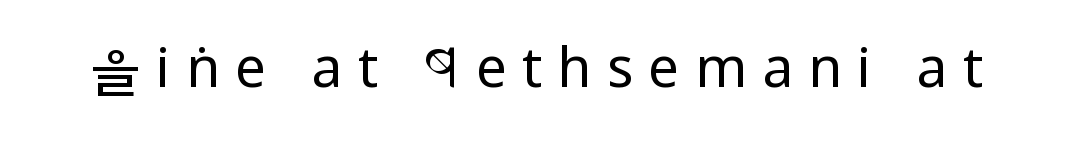
{"serif": "no", "italic": "no", "bold": "no", "weight": "regular", "width": "condensed", "stroke_contrast": "low", "x_height": "large", "monospaced": "no", "underline": "no", "letter_spacing": "wide", "letter_spacing_em": 0.28, "glyph_px": 55}
